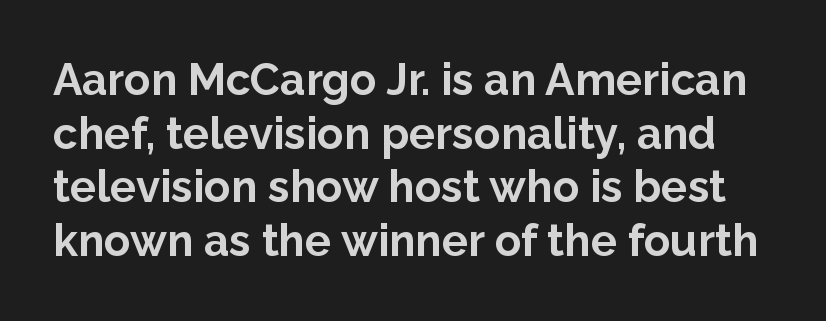
The image shows 44 px bold sans-serif type, upright; set line spacing 1.22x, normal letter spacing, not underlined; low stroke contrast and a medium x-height.
